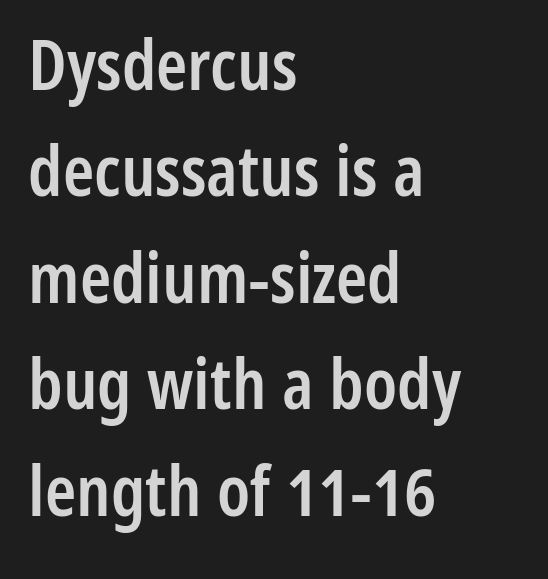
Q: Is the text bold? A: Semi-bold.
Q: Is the text italic (slanted)? A: No, it is upright.
Q: Is the typeface a serif or a sans-serif typeface? A: Sans-serif.
Q: Is the text underlined? A: No.
Q: How is the paragraph aligned? A: Left-aligned.
Q: Is the spacing between letters normal or unusually wide? A: Normal.
Q: Is the spacing between lines tight, normal or loose? A: Normal.
Q: Width (condensed, normal, or wide)? A: Condensed.
Q: Stroke contrast? A: Low.
Q: x-height? A: Medium.
Q: Monospaced? A: No.
